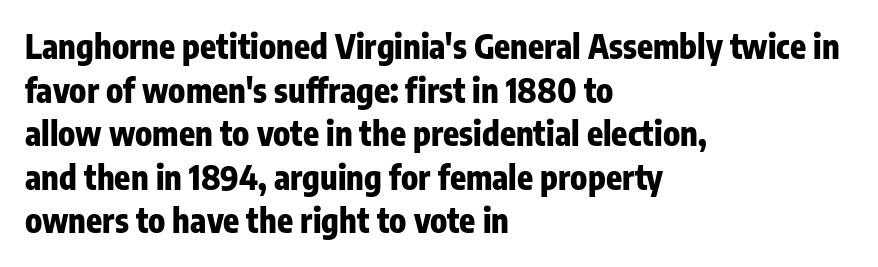
In CSS terms this would be text-align: left. Rule under the text: the space is simply empty. The passage shown is emphatically bold. Is there much room between lines? A standard amount, neither cramped nor airy.
